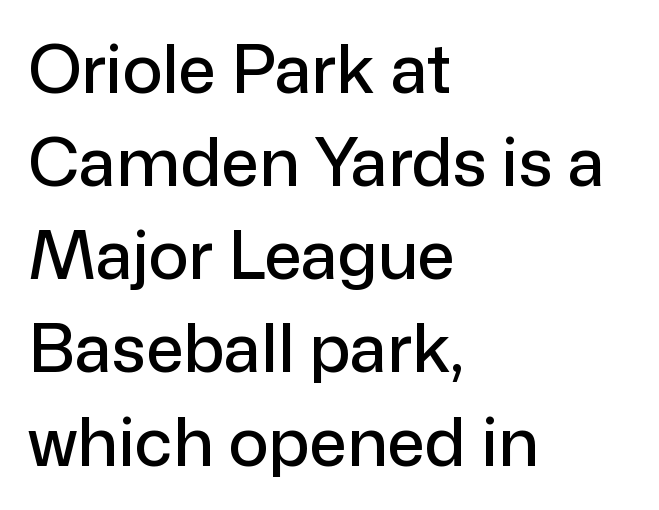
Horizontal bands of white between lines are of average thickness. The space directly below the letters is spotless. Compared with a centered layout, this one pins lines to the left instead. Does extra space separate the letters? No, they use regular spacing. The face used here is a sans, in the tradition of grotesques and geometrics. Varying glyph widths throughout — classic text-font behaviour.
